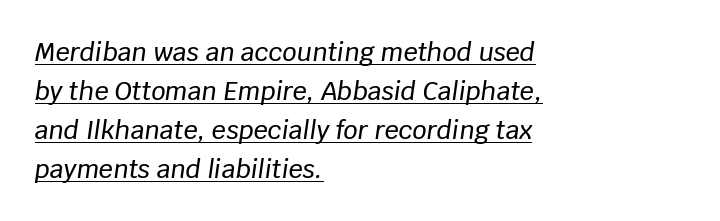
Q: Is the text italic (slanted)? A: Yes, it leans right by about 8 degrees.
Q: Is the text underlined? A: Yes.
Q: How is the paragraph aligned? A: Left-aligned.
Q: Is the spacing between letters normal or unusually wide? A: Normal.
Q: Is the spacing between lines tight, normal or loose? A: Normal.
